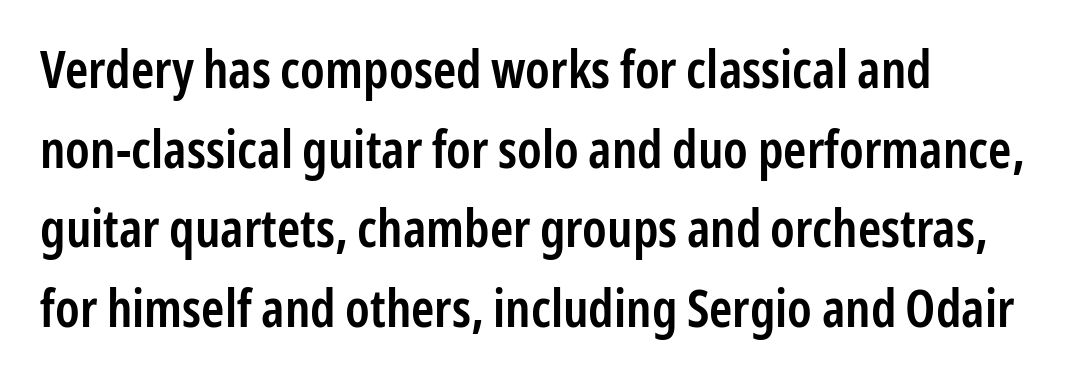
Q: Is the text bold? A: Semi-bold.
Q: Is the text italic (slanted)? A: No, it is upright.
Q: Is the typeface a serif or a sans-serif typeface? A: Sans-serif.
Q: Is the text underlined? A: No.
Q: How is the paragraph aligned? A: Left-aligned.
Q: Is the spacing between letters normal or unusually wide? A: Normal.
Q: Is the spacing between lines tight, normal or loose? A: Normal.
Q: Width (condensed, normal, or wide)? A: Condensed.
Q: Stroke contrast? A: Low.
Q: x-height? A: Medium.
Q: Monospaced? A: No.
